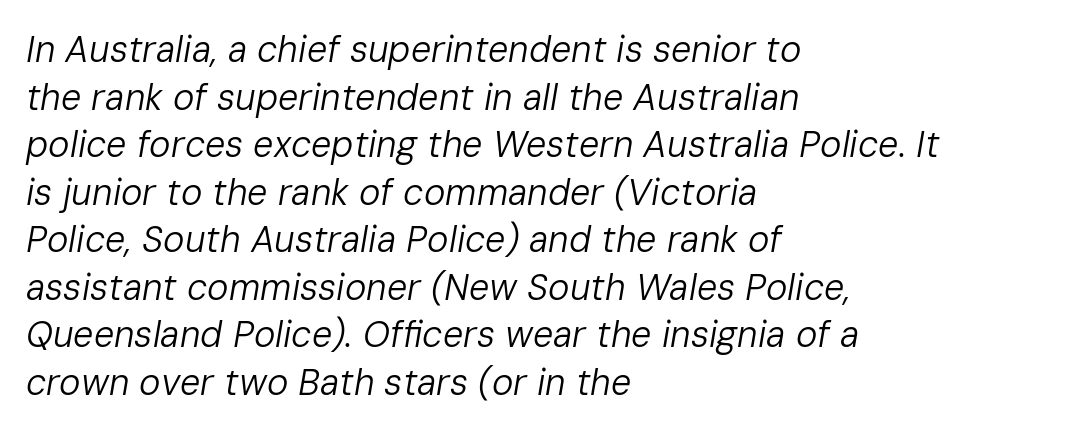
Q: Is the text bold? A: No.
Q: Is the text italic (slanted)? A: Yes, it leans right by about 10 degrees.
Q: Is the text underlined? A: No.
Q: How is the paragraph aligned? A: Left-aligned.
Q: Is the spacing between letters normal or unusually wide? A: Normal.
Q: Is the spacing between lines tight, normal or loose? A: Normal.
Q: Width (condensed, normal, or wide)? A: Normal.
Q: Stroke contrast? A: Low.
Q: x-height? A: Medium.
Q: Monospaced? A: No.
